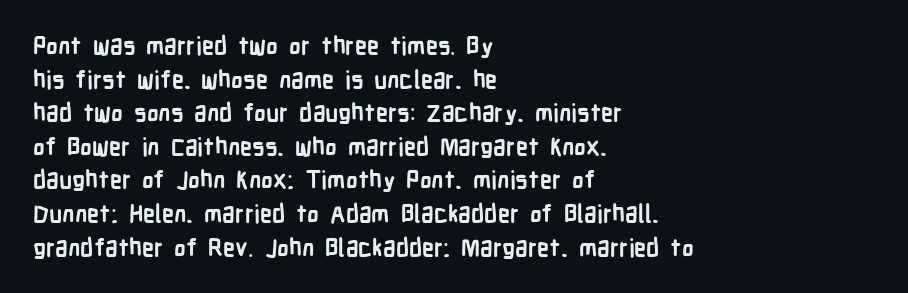
The image shows 24 px bold type, upright; set left-aligned, normal line spacing (1.4x), normal letter spacing, not underlined.
